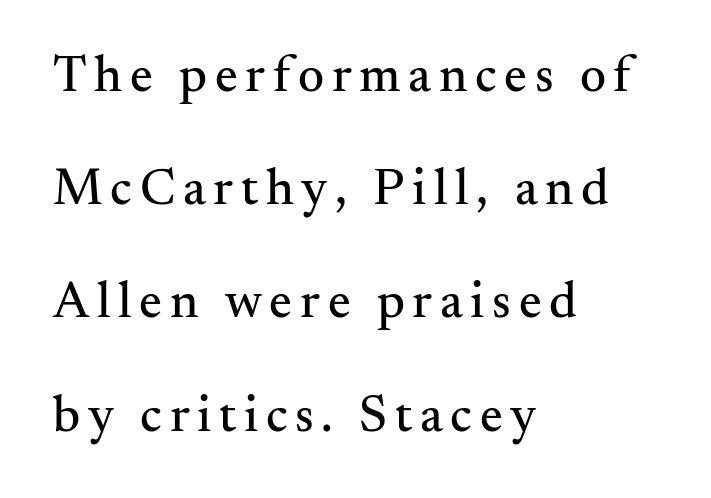
Unlike italic type, these characters show no tilt at all. Reading down the block, your eye returns to a fixed left position each line. Nobody drew a line under any word here. Reading down the column, the eye jumps a long way to each next line. You could not count columns in this text — the font is proportionally spaced.
